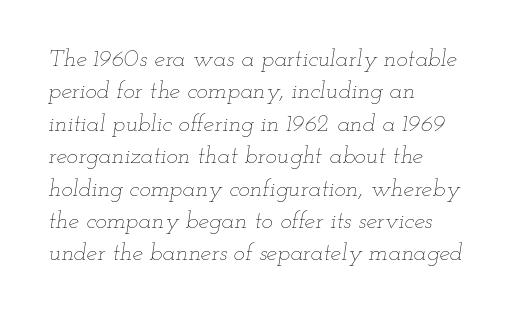
{"italic": "yes", "lean": "right", "slant_degrees": 12, "bold": "no", "underline": "no", "align": "left", "line_spacing": "normal", "line_spacing_ratio": 1.35, "letter_spacing": "normal", "letter_spacing_em": 0.0, "glyph_px": 24}
